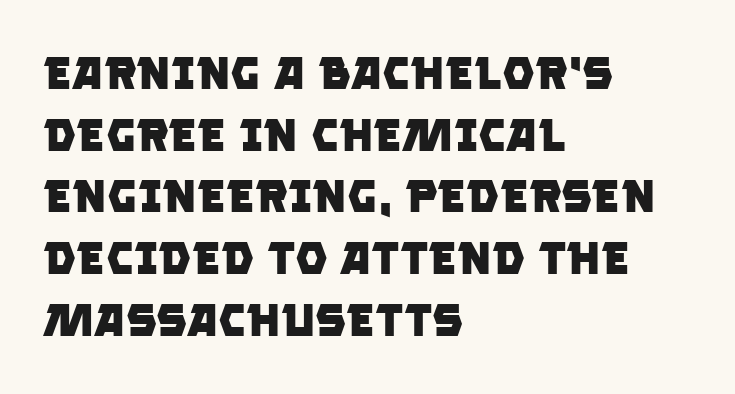
The image shows 46 px heavy sans-serif type; set left-aligned, normal line spacing (1.34x), normal letter spacing, not underlined; low stroke contrast and a large x-height.
